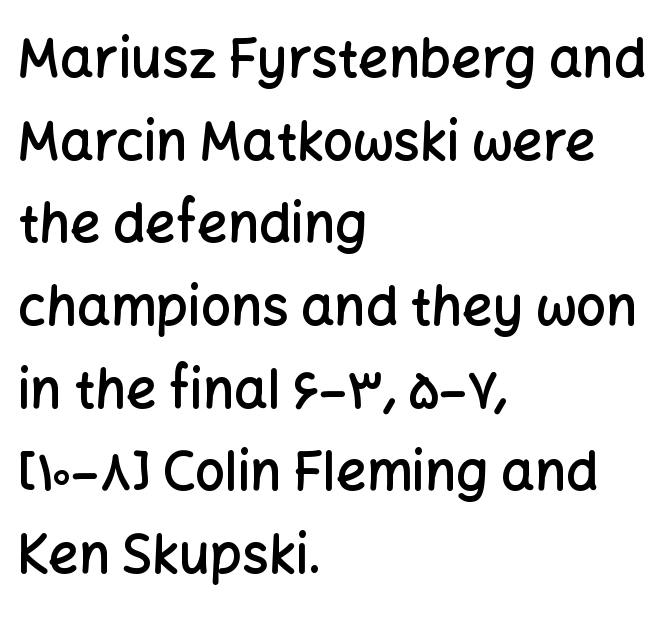
Each letter keeps its own natural width here, so spacing adapts to shape. Honestly, the letter spacing is just normal — you wouldn't notice it. A semibold gives these letters moderate extra thickness, short of bold. Where is the straight margin? On the left.
